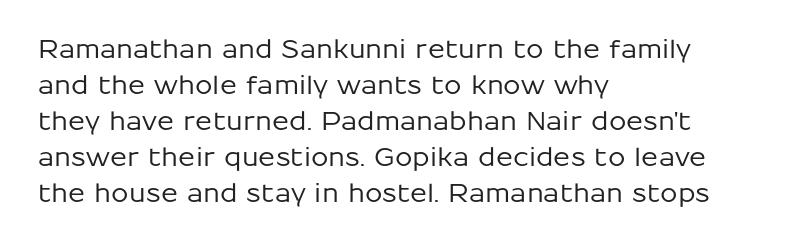
Vertically, the passage feels balanced, rows spaced as you'd expect. Every character sits straight up, as roman type does. A typesetter would call this zero additional tracking. Each line starts at the same left margin while the right side varies. Descenders are the only things crossing below the line.
